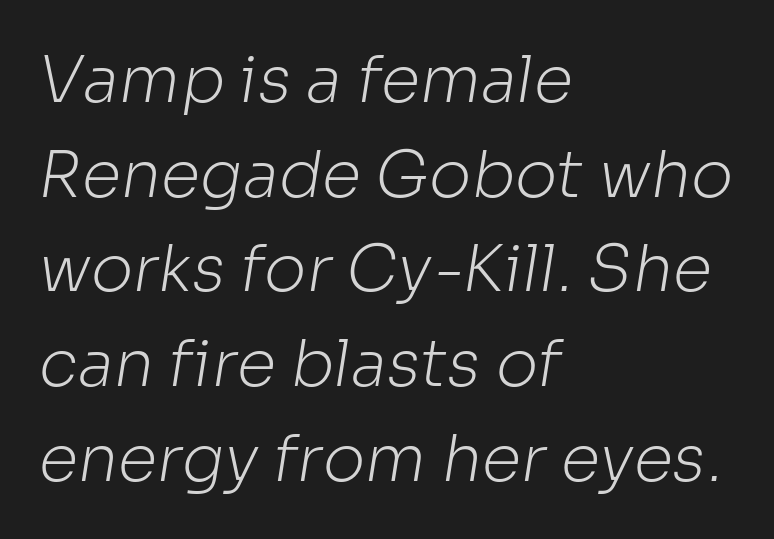
Q: Is the text bold? A: No.
Q: Is the typeface a serif or a sans-serif typeface? A: Sans-serif.
Q: Is the text underlined? A: No.
Q: How is the paragraph aligned? A: Left-aligned.
Q: Is the spacing between letters normal or unusually wide? A: Normal.
Q: Is the spacing between lines tight, normal or loose? A: Normal.
Q: Width (condensed, normal, or wide)? A: Normal.
Q: Stroke contrast? A: Low.
Q: x-height? A: Medium.
Q: Monospaced? A: No.
